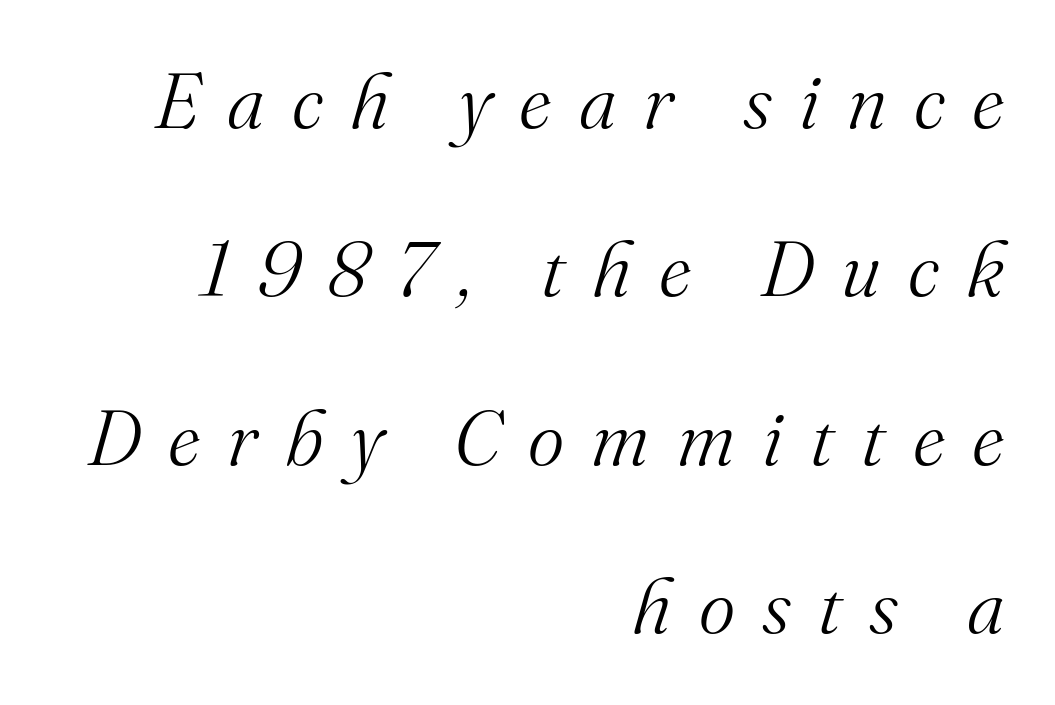
{"serif": "yes", "italic": "yes", "lean": "right", "slant_degrees": 16, "bold": "no", "weight": "light", "width": "normal", "stroke_contrast": "medium", "x_height": "small", "monospaced": "no", "underline": "no", "align": "right", "line_spacing": "loose", "line_spacing_ratio": 2.16, "letter_spacing": "wide", "letter_spacing_em": 0.35, "glyph_px": 78}
